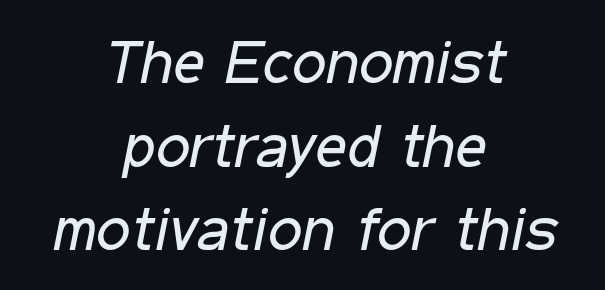
Q: Is the text bold? A: No.
Q: Is the text italic (slanted)? A: Yes, it leans right by about 11 degrees.
Q: Is the text underlined? A: No.
Q: How is the paragraph aligned? A: Centered.
Q: Is the spacing between letters normal or unusually wide? A: Normal.
Q: Is the spacing between lines tight, normal or loose? A: Normal.
Q: Width (condensed, normal, or wide)? A: Condensed.
Q: Stroke contrast? A: Low.
Q: x-height? A: Medium.
Q: Monospaced? A: No.
